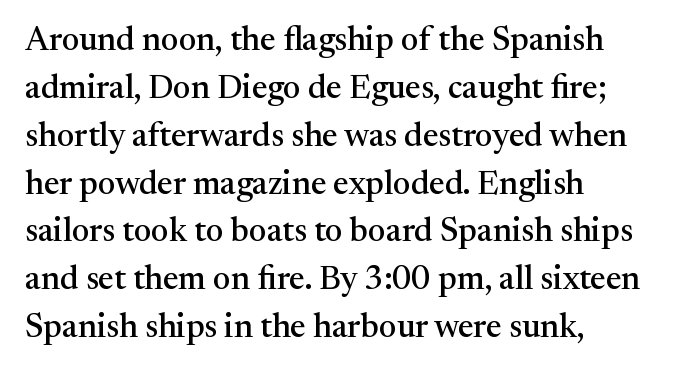
{"serif": "yes", "italic": "no", "width": "normal", "stroke_contrast": "medium", "x_height": "medium", "monospaced": "no", "underline": "no", "align": "left", "line_spacing": "normal", "line_spacing_ratio": 1.45, "letter_spacing": "normal", "letter_spacing_em": 0.0, "glyph_px": 33}
